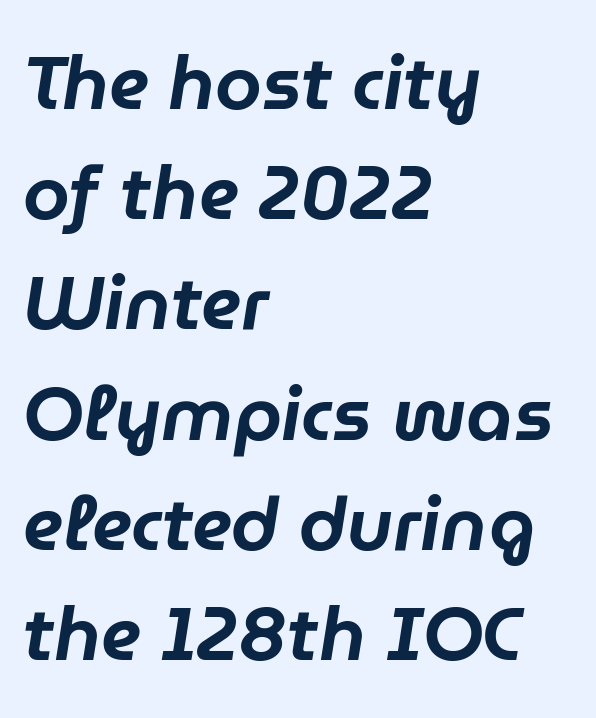
Looks like regular typesetting: each glyph gets only the width it needs. The zone under the glyphs is completely vacant. Short note: letters normally spaced. Which margin do the lines hug? The left one — the right edge is uneven.
